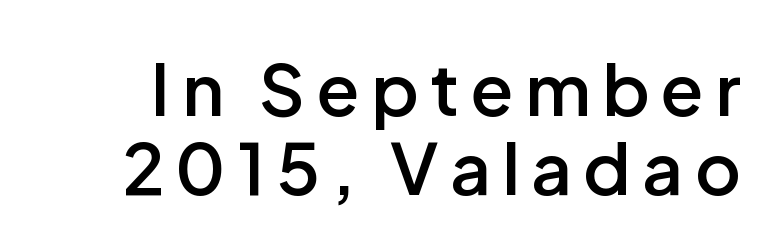
Q: Is the text bold? A: Semi-bold.
Q: Is the text italic (slanted)? A: No, it is upright.
Q: Is the typeface a serif or a sans-serif typeface? A: Sans-serif.
Q: Is the text underlined? A: No.
Q: Is the spacing between lines tight, normal or loose? A: Tight.
Q: Width (condensed, normal, or wide)? A: Normal.
Q: Stroke contrast? A: Low.
Q: x-height? A: Medium.
Q: Monospaced? A: No.
